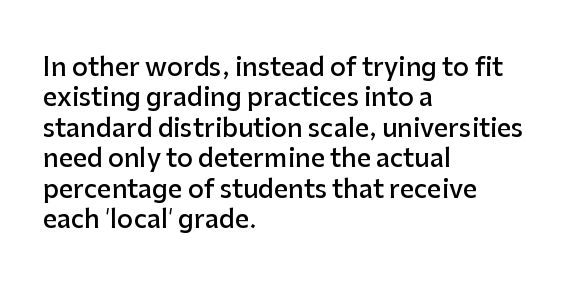
Q: Is the text bold? A: Semi-bold.
Q: Is the text italic (slanted)? A: No, it is upright.
Q: Is the text underlined? A: No.
Q: How is the paragraph aligned? A: Left-aligned.
Q: Is the spacing between letters normal or unusually wide? A: Normal.
